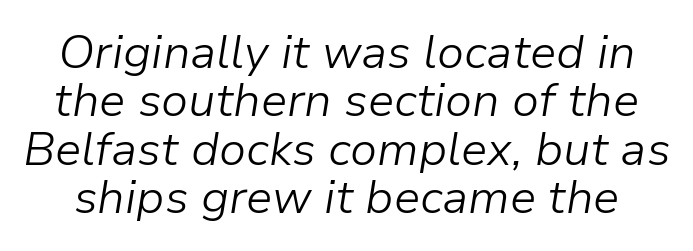
The image shows 47 px light type, italic (leaning right); set tight line spacing (1.03x), normal letter spacing, not underlined; low stroke contrast and a medium x-height.
